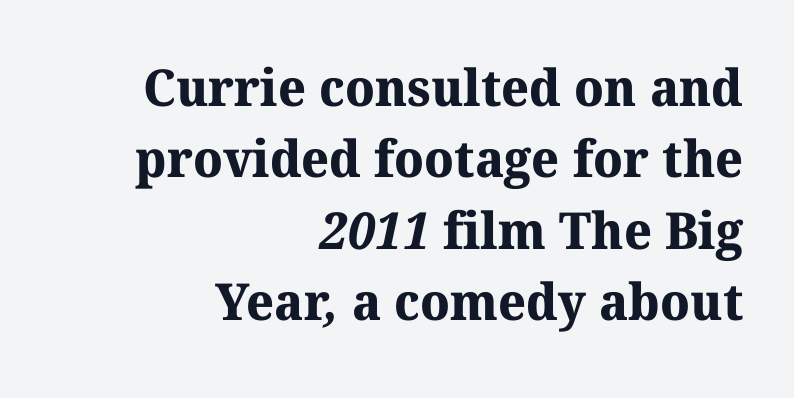
Alignment: flush right. The characters display serif detailing at their extremities. Spacing between characters is what you'd get straight out of the box. The baseline area is clear. Caption: bold face, heavy strokes. The line-height multiplier appears to be the usual default.
